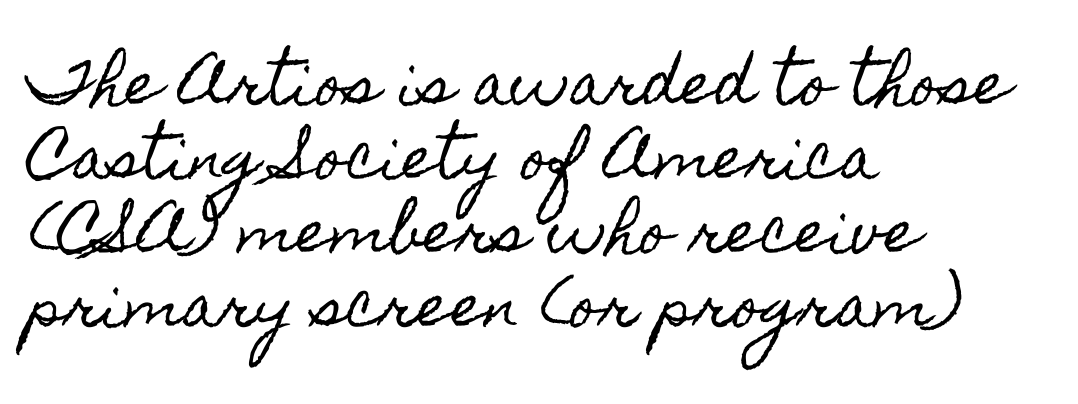
Q: Is the text italic (slanted)? A: Yes.
Q: Is the text underlined? A: No.
Q: How is the paragraph aligned? A: Left-aligned.
Q: Is the spacing between letters normal or unusually wide? A: Normal.
Q: Is the spacing between lines tight, normal or loose? A: Normal.
Q: Width (condensed, normal, or wide)? A: Condensed.
Q: x-height? A: Small.
Q: Monospaced? A: No.
